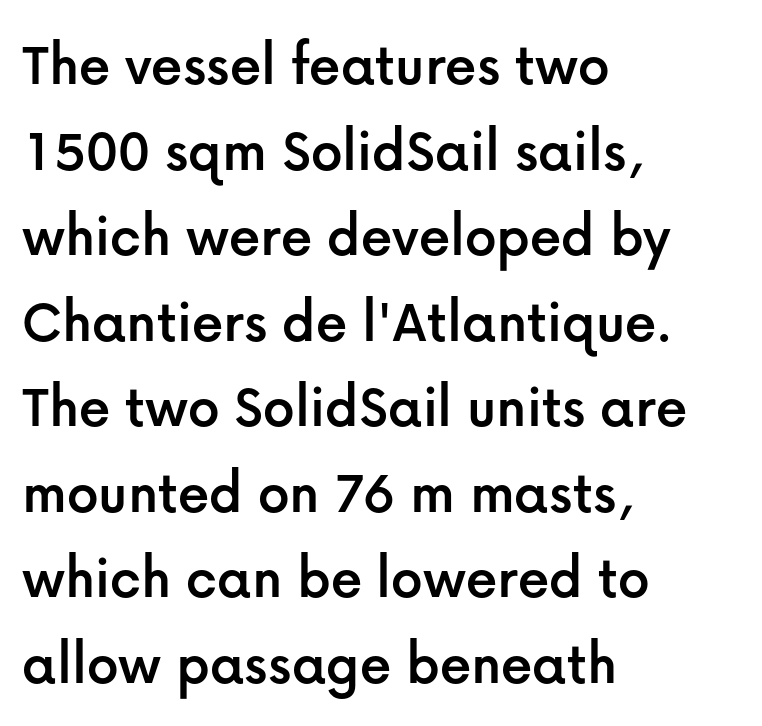
Spacing verdict: proportional, widths tailored to each character. The rendering anchors every line to the left-hand side. Stroke terminals: plain, sans-serif. Regular leading. The passage shown is not underscored anywhere.
